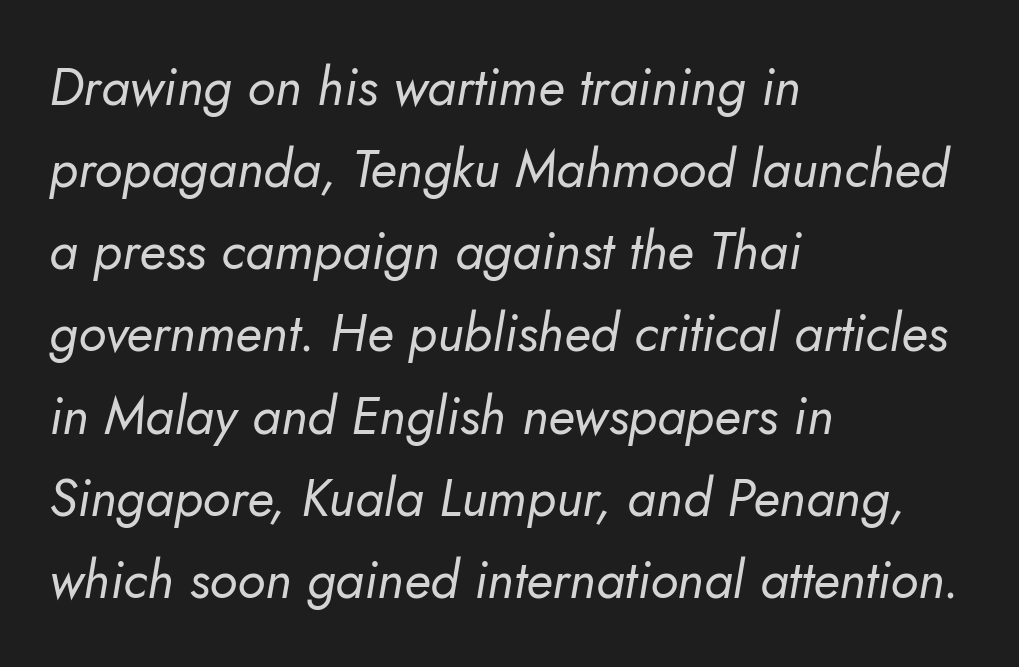
Style check: oblique. The passage shown is not underscored anywhere. The vertical gap from one line to the next is medium. The ragged edge is on the right, which tells us the setting is flush left.
